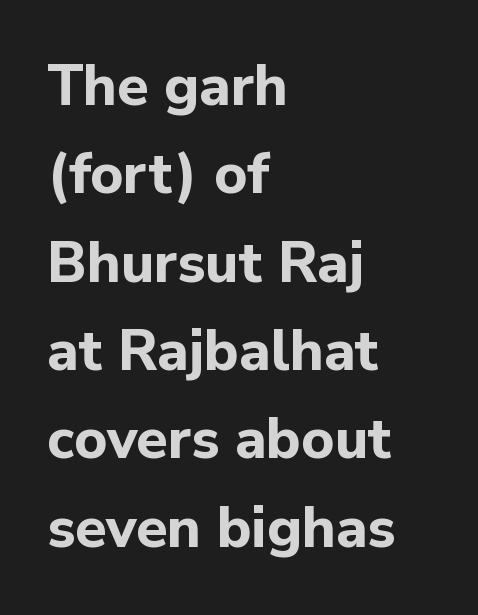
The image shows 57 px bold sans-serif type, upright; set left-aligned, normal line spacing (1.55x), normal letter spacing, not underlined; low stroke contrast and a medium x-height.
